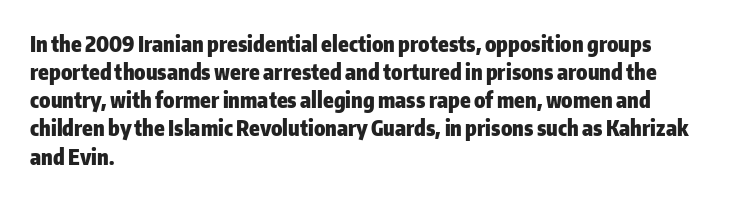
{"italic": "no", "bold": "yes", "underline": "no", "align": "left", "line_spacing": "normal", "line_spacing_ratio": 1.34, "letter_spacing": "normal", "letter_spacing_em": 0.0, "glyph_px": 21}
